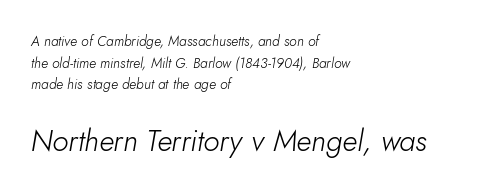
The image shows 30 px light type, italic (leaning right); set left-aligned, normal line spacing (1.55x), normal letter spacing, not underlined; the second (bottom) block is 2.14x larger; low stroke contrast and a small x-height.
